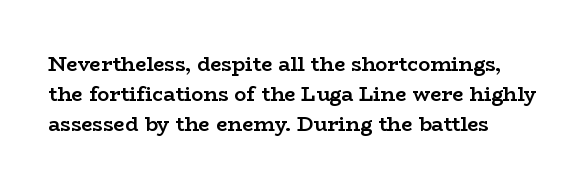
Q: Is the text bold? A: Yes.
Q: Is the text italic (slanted)? A: No, it is upright.
Q: Is the text underlined? A: No.
Q: How is the paragraph aligned? A: Left-aligned.
Q: Is the spacing between letters normal or unusually wide? A: Normal.
Q: Is the spacing between lines tight, normal or loose? A: Normal.
